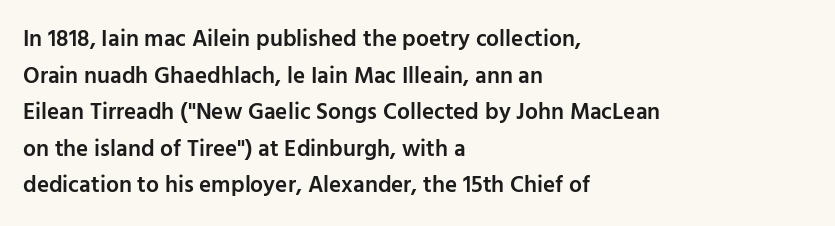
The image shows 23 px text type, upright; set left-aligned, normal line spacing (1.59x), normal letter spacing, not underlined.
